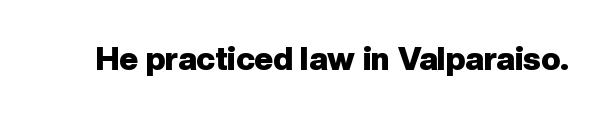
Every character sits straight up, as roman type does. Compared with typical body copy, the letter spacing here is the same. Lines of text with bare space underneath. What kind of face is this? One without serifs — a sans. Note the varied advance widths — an 'i' is clearly narrower than an 'm'.
